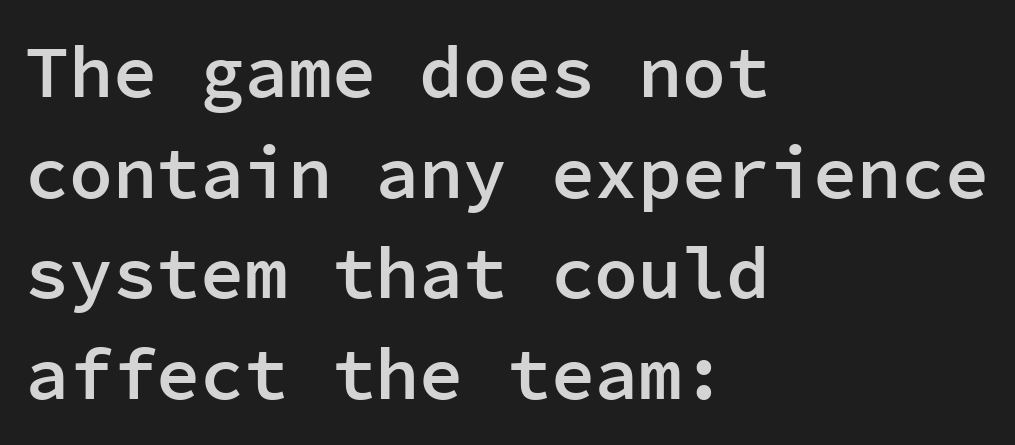
The image shows 73 px semibold sans-serif type, upright, monospaced; set left-aligned, normal line spacing (1.38x), normal letter spacing, not underlined; low stroke contrast and a medium x-height.
